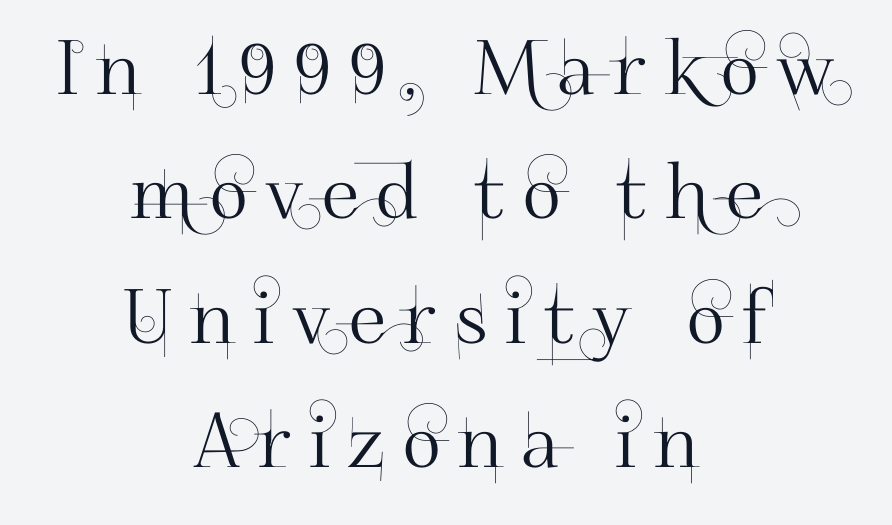
Q: Is the text italic (slanted)? A: No, it is upright.
Q: Is the typeface a serif or a sans-serif typeface? A: Sans-serif.
Q: Is the text underlined? A: No.
Q: How is the paragraph aligned? A: Centered.
Q: Is the spacing between letters normal or unusually wide? A: Unusually wide.
Q: Is the spacing between lines tight, normal or loose? A: Normal.
Q: Width (condensed, normal, or wide)? A: Normal.
Q: Stroke contrast? A: High.
Q: x-height? A: Small.
Q: Monospaced? A: No.
